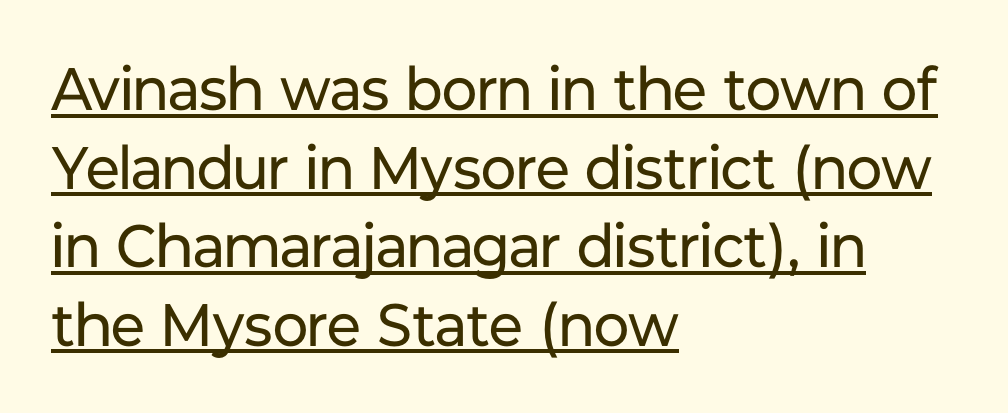
{"serif": "no", "italic": "no", "bold": "no", "weight": "regular", "width": "normal", "stroke_contrast": "low", "x_height": "medium", "monospaced": "no", "underline": "yes", "align": "left", "line_spacing": "normal", "line_spacing_ratio": 1.31, "letter_spacing": "normal", "letter_spacing_em": 0.0, "glyph_px": 60}
